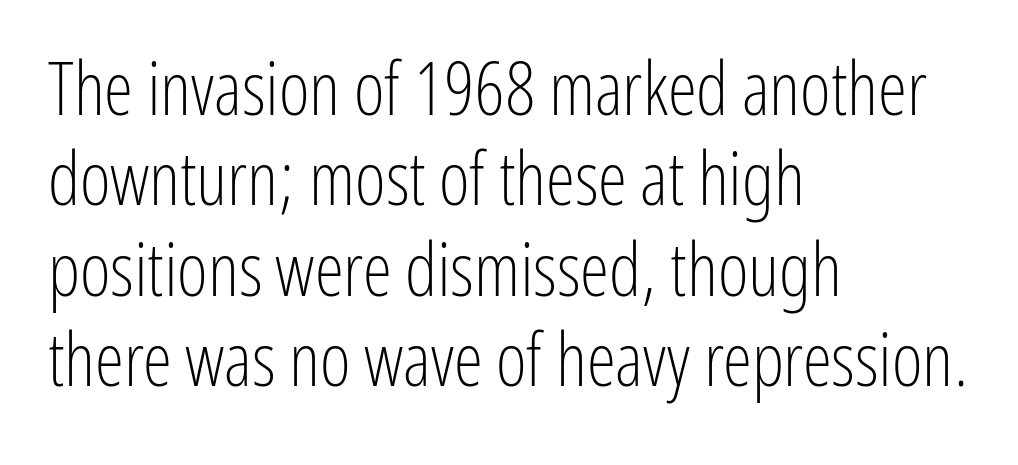
{"serif": "no", "italic": "no", "bold": "no", "weight": "light", "width": "condensed", "stroke_contrast": "low", "x_height": "medium", "monospaced": "no", "underline": "no", "align": "left", "line_spacing_ratio": 1.22, "letter_spacing": "normal", "letter_spacing_em": 0.0, "glyph_px": 74}
